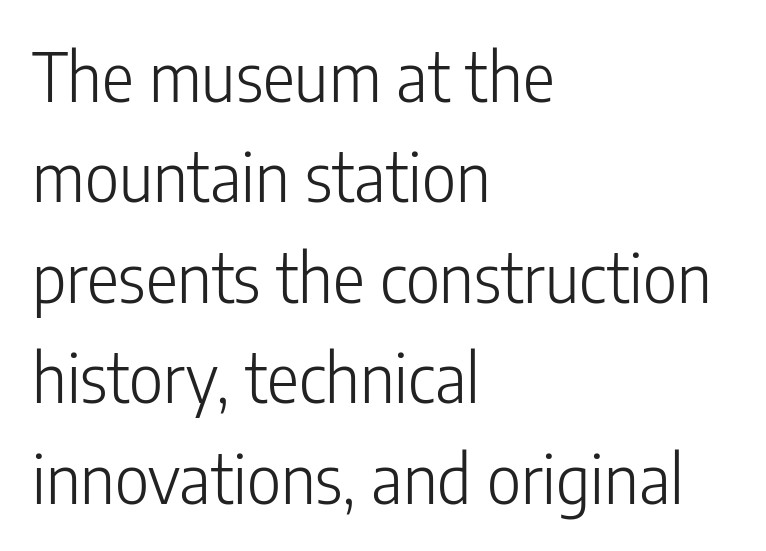
This is sans-serif lettering, the kind often seen on screens and signage. The letterforms sit shoulder to shoulder at normal distance. A typesetter would call this proportional, since set widths differ per character. Caption: multi-line text, flush left, ragged right.
